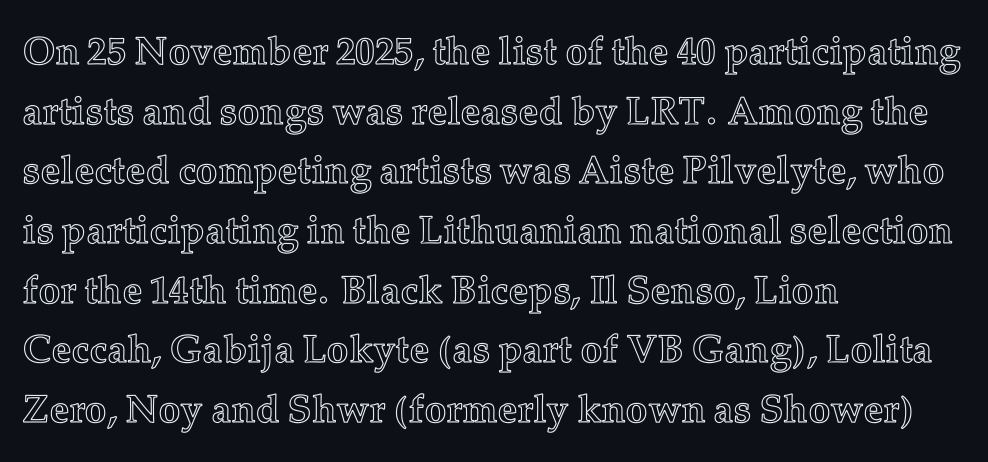
The zone under the glyphs is completely vacant. Designer's note — italics off, roman on. A typesetter would call this leading conventional body-copy spacing. The rendering anchors every line to the left-hand side.
